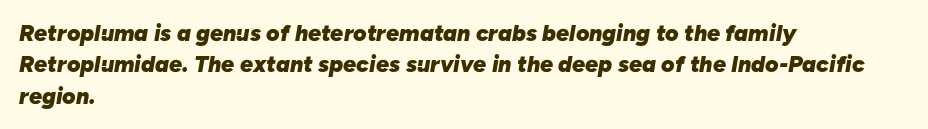
Q: Is the text bold? A: Yes.
Q: Is the text italic (slanted)? A: Yes, it leans right by about 10 degrees.
Q: Is the text underlined? A: No.
Q: How is the paragraph aligned? A: Left-aligned.
Q: Is the spacing between letters normal or unusually wide? A: Normal.
Q: Is the spacing between lines tight, normal or loose? A: Normal.
